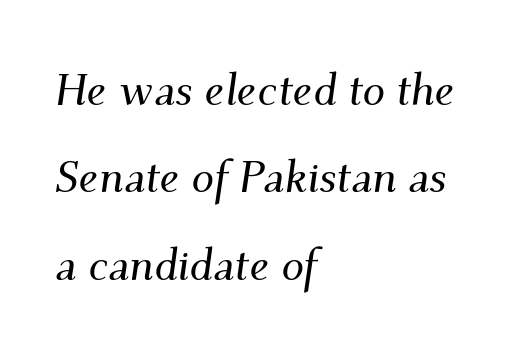
Do the characters align in a grid? No, the font is proportional. One-word summary of the alignment: left. Font category for this specimen: serif. Does the lettering tilt? It does — this is italic. The rendering keeps characters at their native spacing.
